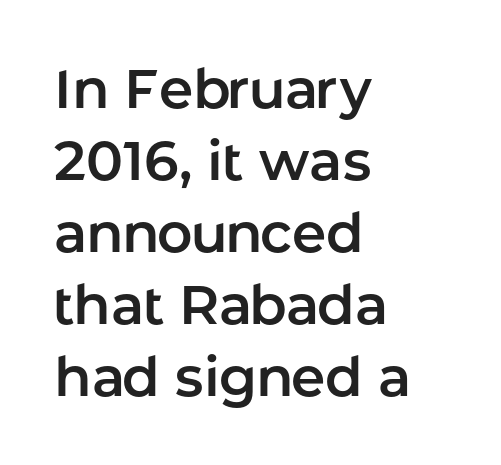
{"serif": "no", "italic": "no", "width": "normal", "stroke_contrast": "low", "x_height": "medium", "monospaced": "no", "underline": "no", "align": "left", "line_spacing": "normal", "line_spacing_ratio": 1.31, "letter_spacing": "normal", "letter_spacing_em": 0.0, "glyph_px": 55}
